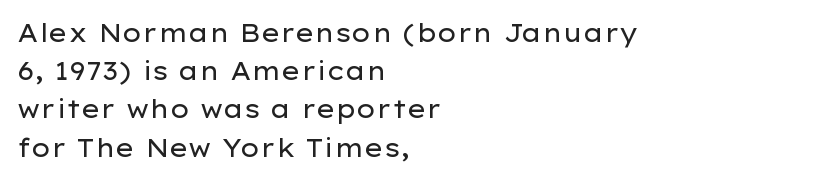
Q: Is the text bold? A: No.
Q: Is the text italic (slanted)? A: No, it is upright.
Q: Is the text underlined? A: No.
Q: How is the paragraph aligned? A: Left-aligned.
Q: Is the spacing between letters normal or unusually wide? A: Normal.
Q: Is the spacing between lines tight, normal or loose? A: Normal.
